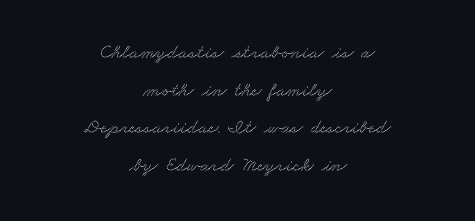
The image shows 20 px text type; set centered, line spacing 1.88x, normal letter spacing, not underlined.
